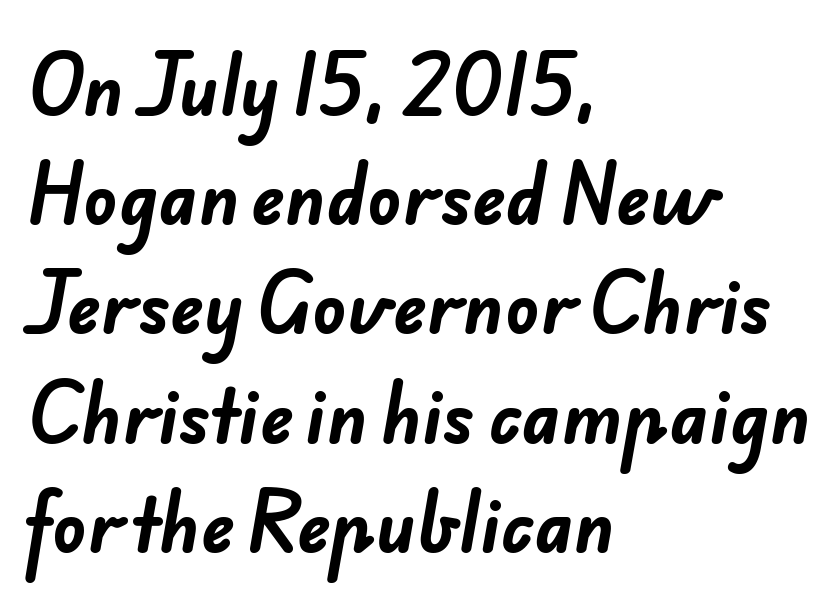
The rows are spaced the way most documents space them. This sample uses a sans-serif face. Nobody touched the tracking dial on this one. The specimen omits any rule beneath the text block's lines.
